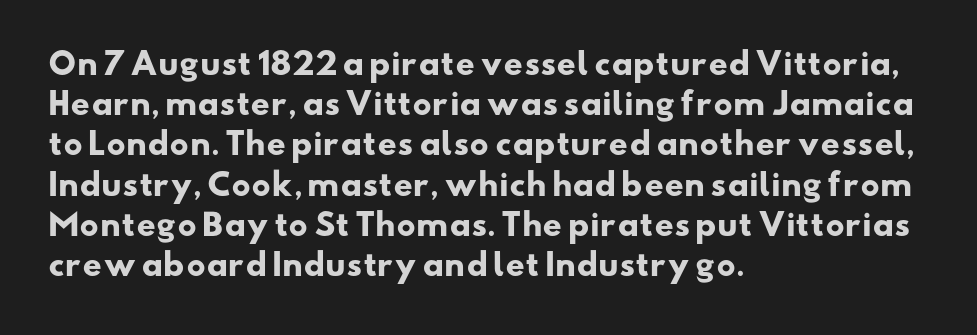
Q: Is the text bold? A: Yes.
Q: Is the typeface a serif or a sans-serif typeface? A: Sans-serif.
Q: Is the text underlined? A: No.
Q: How is the paragraph aligned? A: Left-aligned.
Q: Is the spacing between letters normal or unusually wide? A: Normal.
Q: Is the spacing between lines tight, normal or loose? A: Normal.
Q: Width (condensed, normal, or wide)? A: Wide.
Q: Stroke contrast? A: Low.
Q: x-height? A: Small.
Q: Monospaced? A: No.
